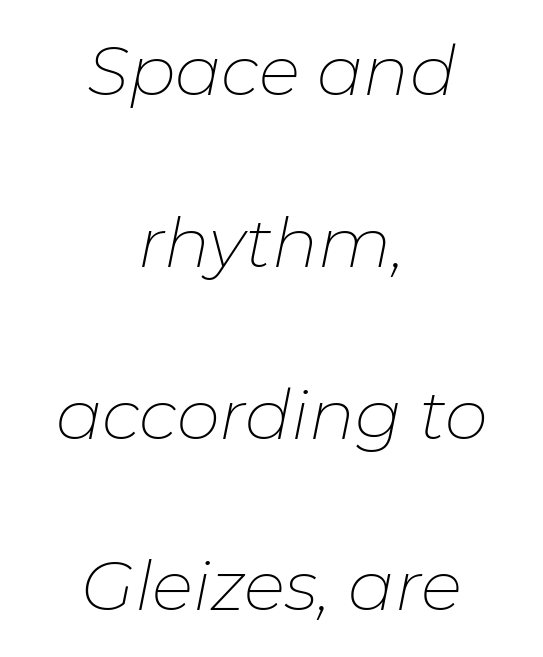
The passage is arranged like a title page — every line centered. The face used here is rendered with its standard letterfit. This is oblique type, the kind used for emphasis or titles. Counters stay open thanks to moderate or lighter strokes.
